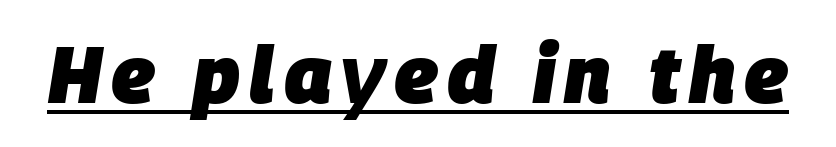
Chunky letters — that's bold for sure. Slant detected: the letters are inclined. These lines are rendered in a variable-pitch font. This is underlined copy, the kind a proofreader might mark for attention.
